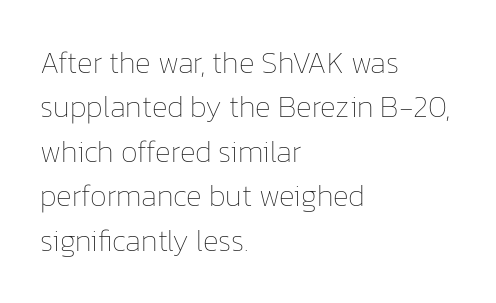
The image shows 30 px thin type, upright; set left-aligned, normal line spacing (1.48x), normal letter spacing, not underlined; low stroke contrast and a medium x-height.
